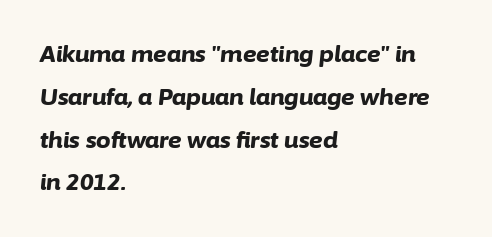
Q: Is the text bold? A: Yes.
Q: Is the text italic (slanted)? A: Yes, it leans right by about 6 degrees.
Q: Is the text underlined? A: No.
Q: How is the paragraph aligned? A: Left-aligned.
Q: Is the spacing between letters normal or unusually wide? A: Normal.
